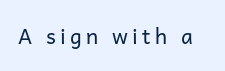
Italic? Not at all — the glyphs are vertical. The zone under the glyphs is completely vacant. Letter spacing: wide. Nothing heavy about these letters — not bold at all.
